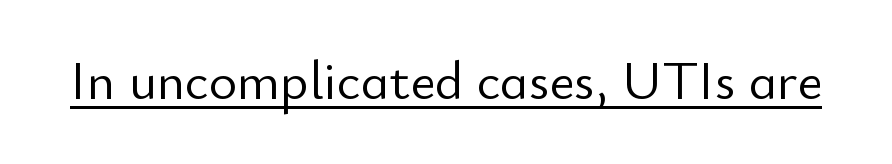
{"serif": "no", "italic": "no", "bold": "no", "weight": "light", "width": "normal", "stroke_contrast": "low", "x_height": "small", "monospaced": "no", "underline": "yes", "letter_spacing": "normal", "letter_spacing_em": 0.0, "glyph_px": 54}
